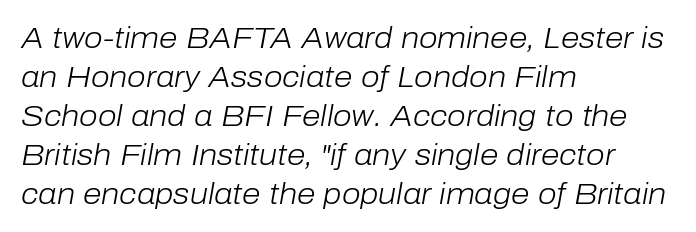
{"italic": "yes", "lean": "right", "slant_degrees": 10, "bold": "no", "weight": "light", "width": "normal", "stroke_contrast": "low", "x_height": "medium", "monospaced": "no", "underline": "no", "align": "left", "line_spacing": "normal", "line_spacing_ratio": 1.3, "letter_spacing": "normal", "letter_spacing_em": 0.0, "glyph_px": 30}
